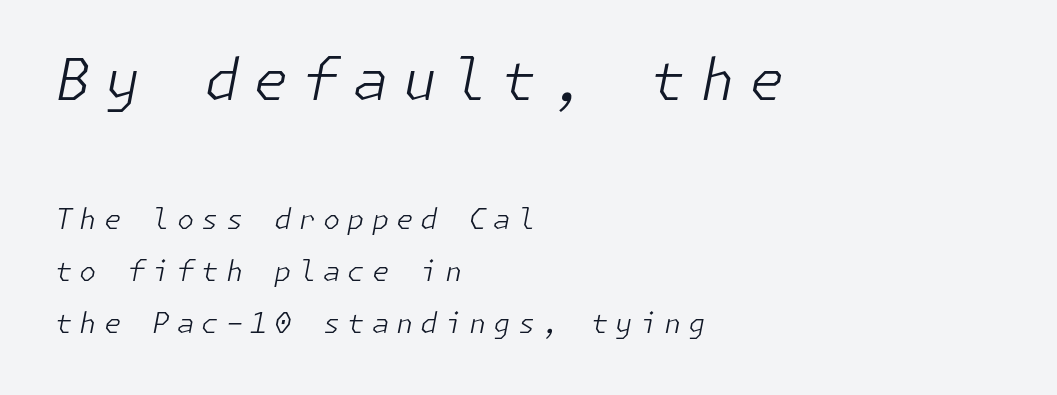
The passage is arranged the way most books set body copy — flush left. A clean baseline with only descenders dipping below it. Display-style spreading of the glyphs; the letterfit is very open. The more generous point size was reserved for the upper chunk.
